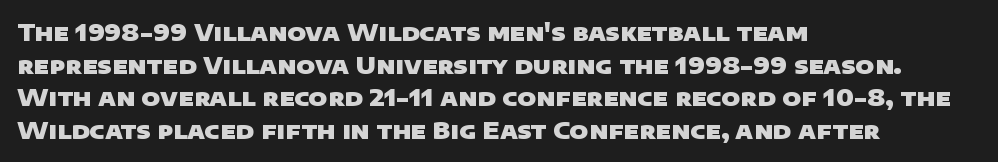
Q: Is the text bold? A: Yes.
Q: Is the text underlined? A: No.
Q: How is the paragraph aligned? A: Left-aligned.
Q: Is the spacing between letters normal or unusually wide? A: Normal.
Q: Is the spacing between lines tight, normal or loose? A: Normal.
